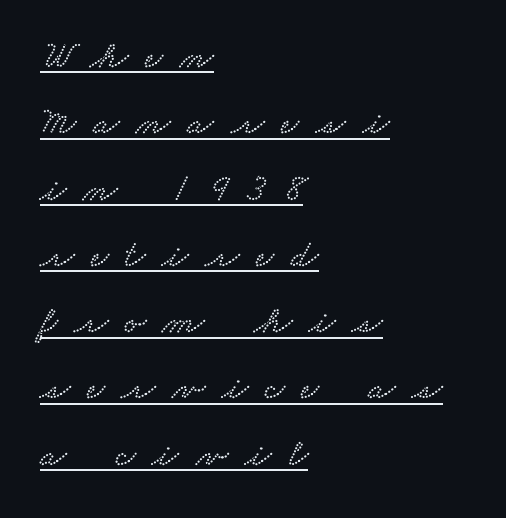
The image shows 39 px wide serif type; set left-aligned, normal line spacing (1.7x), unusually wide letter spacing (+0.43 em), underlined; low stroke contrast and a small x-height.
